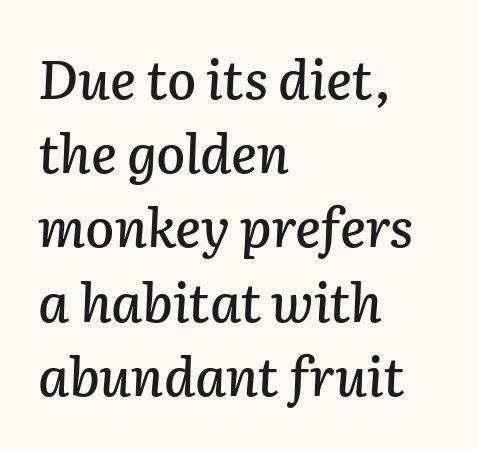
{"italic": "yes", "lean": "right", "slant_degrees": 2, "width": "normal", "stroke_contrast": "low", "x_height": "medium", "monospaced": "no", "underline": "no", "align": "left", "line_spacing": "normal", "line_spacing_ratio": 1.4, "letter_spacing": "normal", "letter_spacing_em": 0.0, "glyph_px": 53}
